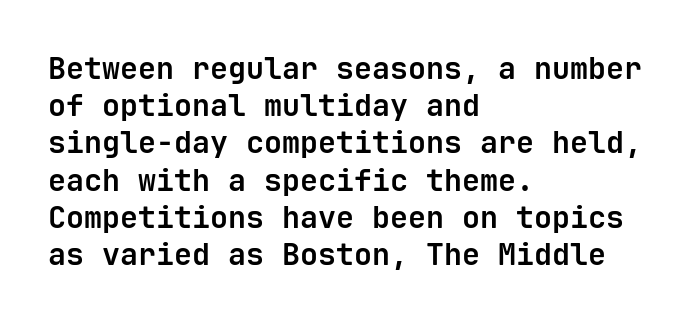
The image shows 30 px bold sans-serif type, upright, monospaced; set left-aligned, line spacing 1.24x, normal letter spacing, not underlined; low stroke contrast and a medium x-height.
